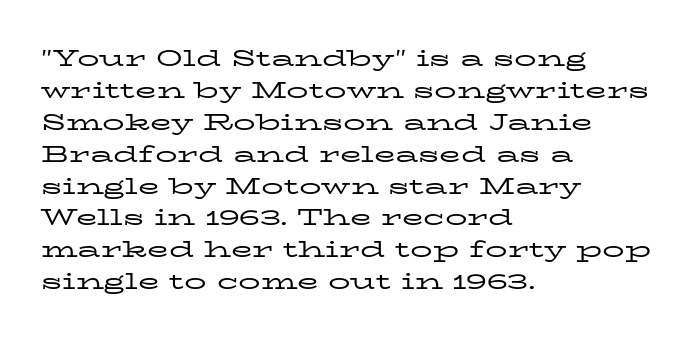
Q: Is the text bold? A: No.
Q: Is the text italic (slanted)? A: No, it is upright.
Q: Is the text underlined? A: No.
Q: How is the paragraph aligned? A: Left-aligned.
Q: Is the spacing between letters normal or unusually wide? A: Normal.
Q: Is the spacing between lines tight, normal or loose? A: Normal.
